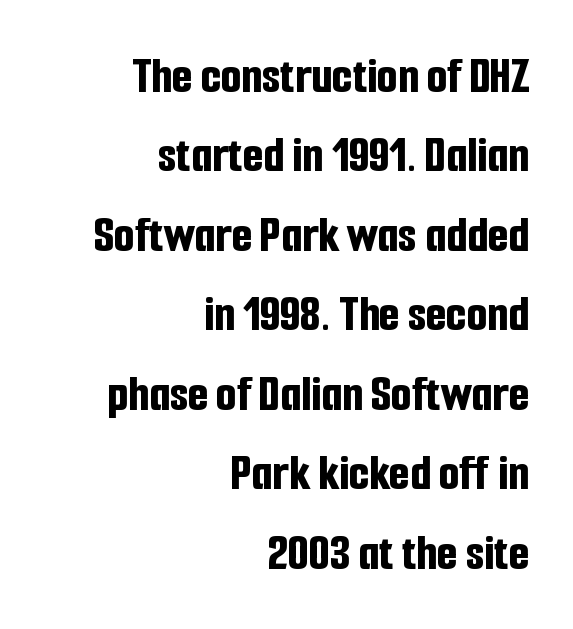
The block of text has a typical density, with ordinary space between rows. Horizontal alignment here is rightward, an uncommon choice for prose. Quick note: not italic, upright. These lines are composed in type without serifs. Students, this is bold: see how much ink each stroke carries. Glyph-to-glyph distance matches everyday printed text.
